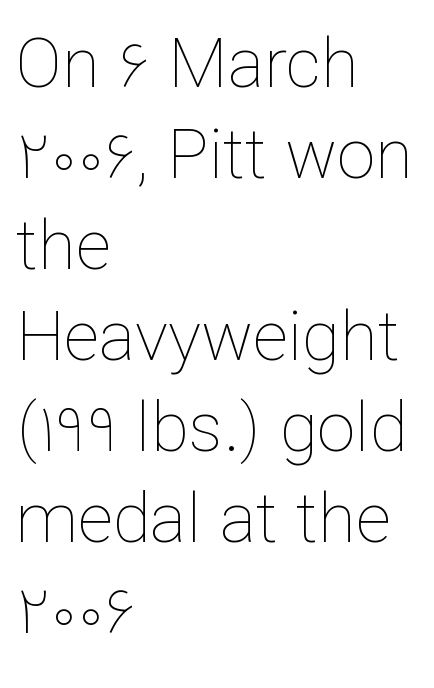
The image shows 69 px thin type, upright; set left-aligned, normal line spacing (1.32x), normal letter spacing, not underlined; low stroke contrast and a medium x-height.
